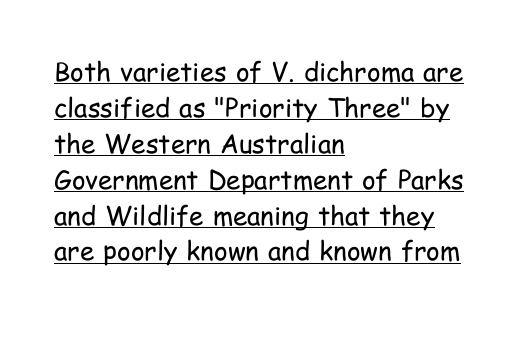
{"italic": "no", "bold": "no", "underline": "yes", "align": "left", "line_spacing": "normal", "line_spacing_ratio": 1.38, "letter_spacing": "normal", "letter_spacing_em": 0.0, "glyph_px": 26}
